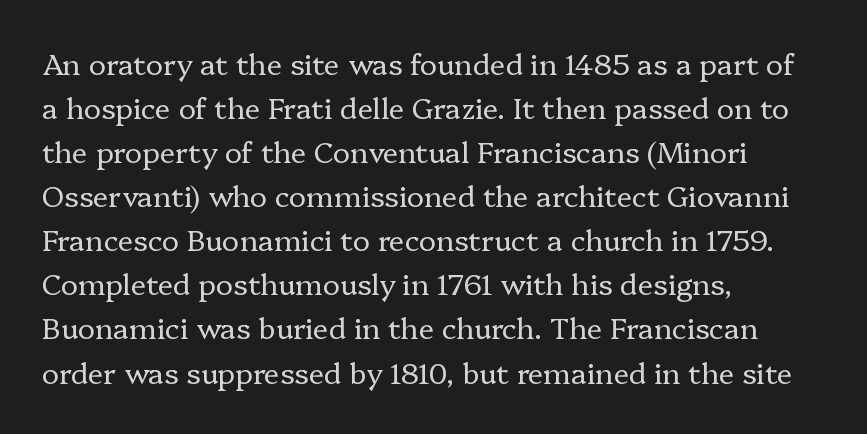
The space between consecutive lines is moderate. Summary of weight: not heavy and not bold. Notice how the passage keeps a crisp vertical edge on the left only. These lines are rendered in a variable-pitch font. Nobody touched the tracking dial on this one.
